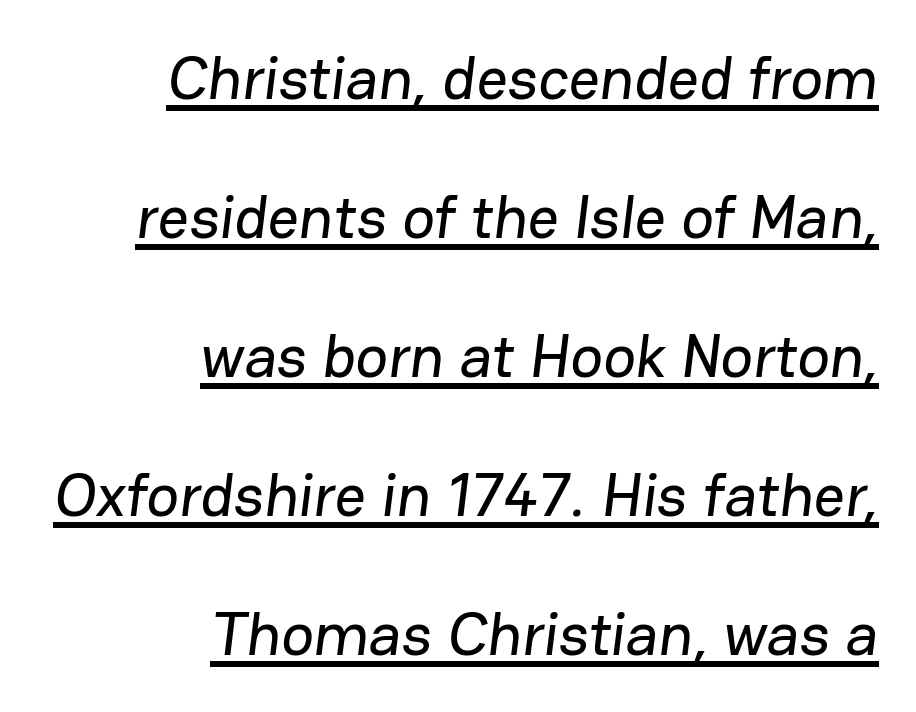
Do the characters align in a grid? No, the font is proportional. Is this a sans? Yes — the strokes have no serifs. Leading: increased. Right-aligned paragraph, ragged on the left. You could call the tracking neutral — neither tight nor loose.
